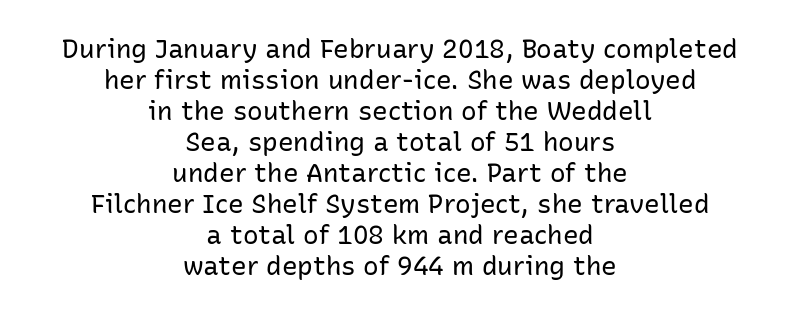
Nothing unusual about the tracking: characters are spaced as the font intends. No heavy texture on the line: the type isn't bold. The baseline area is clear. The rendering positions every line midway between the sides.
